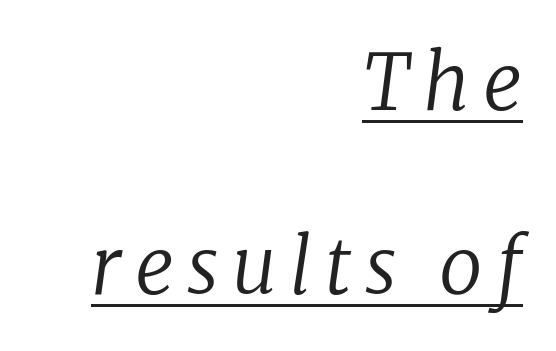
Q: Is the text bold? A: No.
Q: Is the text italic (slanted)? A: Yes, it leans right by about 8 degrees.
Q: Is the typeface a serif or a sans-serif typeface? A: Serif.
Q: Is the text underlined? A: Yes.
Q: How is the paragraph aligned? A: Right-aligned.
Q: Is the spacing between lines tight, normal or loose? A: Loose.
Q: Width (condensed, normal, or wide)? A: Normal.
Q: Stroke contrast? A: Low.
Q: x-height? A: Medium.
Q: Monospaced? A: No.
